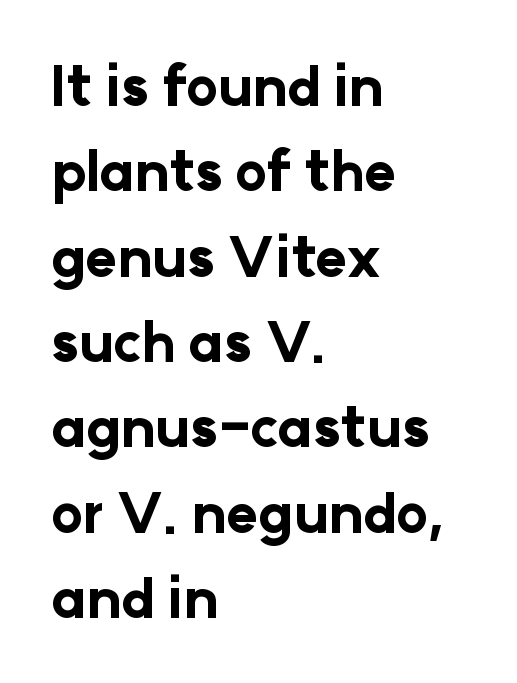
The image shows 54 px bold sans-serif type, upright; set left-aligned, normal line spacing (1.58x), normal letter spacing, not underlined; low stroke contrast and a medium x-height.
